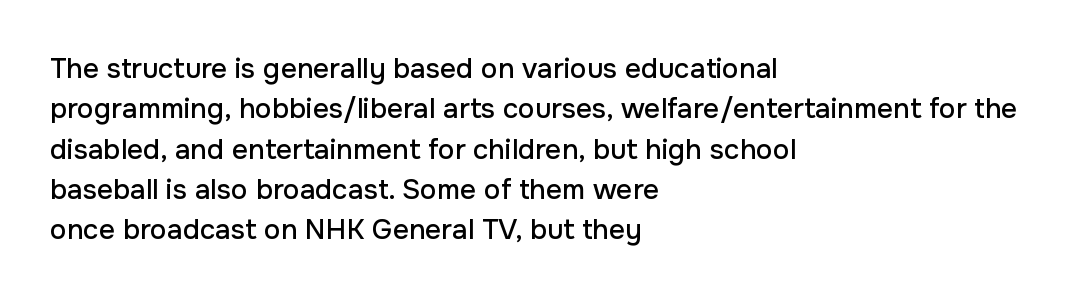
Q: Is the text italic (slanted)? A: No, it is upright.
Q: Is the typeface a serif or a sans-serif typeface? A: Sans-serif.
Q: Is the text underlined? A: No.
Q: How is the paragraph aligned? A: Left-aligned.
Q: Is the spacing between letters normal or unusually wide? A: Normal.
Q: Is the spacing between lines tight, normal or loose? A: Normal.
Q: Width (condensed, normal, or wide)? A: Normal.
Q: Stroke contrast? A: Low.
Q: x-height? A: Medium.
Q: Monospaced? A: No.
